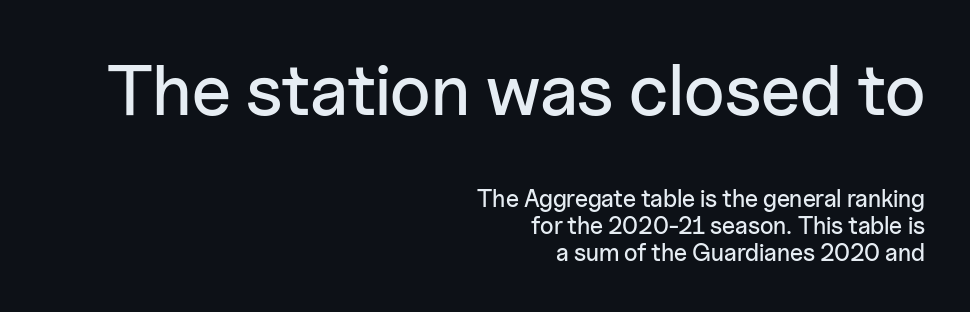
{"serif": "no", "italic": "no", "width": "normal", "stroke_contrast": "low", "x_height": "medium", "monospaced": "no", "underline": "no", "align": "right", "line_spacing": "tight", "line_spacing_ratio": 1.12, "letter_spacing": "normal", "letter_spacing_em": 0.0, "larger_block": "first", "size_ratio": 3.0, "glyph_px": 72}
